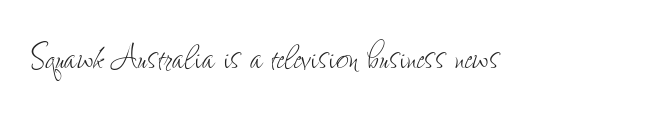
Q: Is the text bold? A: No.
Q: Is the text italic (slanted)? A: Yes.
Q: Is the text underlined? A: No.
Q: Is the spacing between letters normal or unusually wide? A: Normal.
Q: Width (condensed, normal, or wide)? A: Condensed.
Q: Stroke contrast? A: Low.
Q: x-height? A: Small.
Q: Monospaced? A: No.
